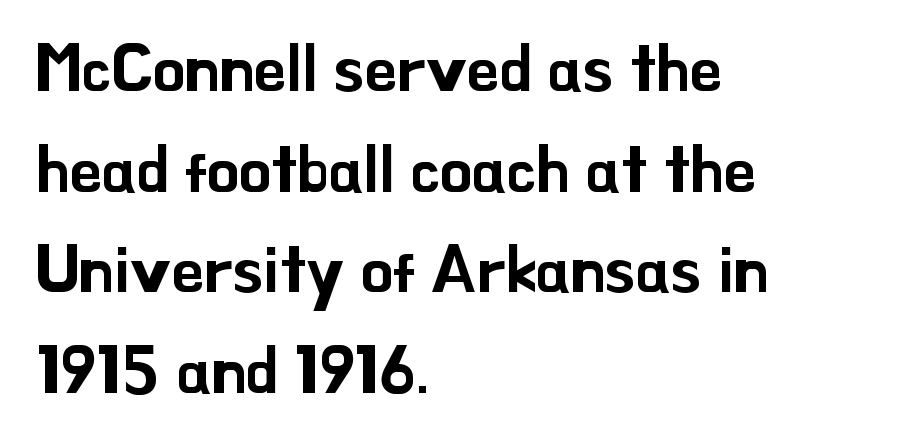
The specimen omits any rule beneath the text block's lines. Italic: no, the glyphs are upright roman. The text was rendered using a sans face with plain stroke endings. This sample uses plain, unmodified letter spacing.
